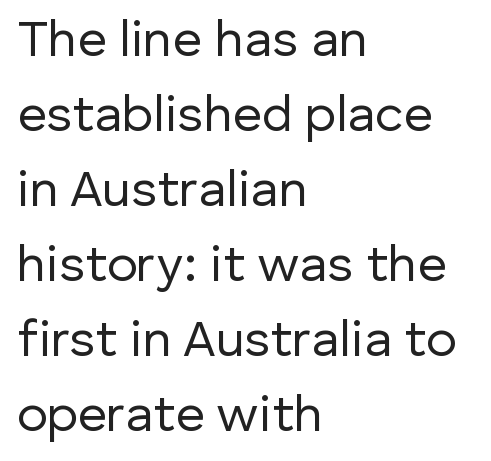
The image shows 51 px regular-weight sans-serif type, upright; set left-aligned, normal line spacing (1.47x), normal letter spacing, not underlined; low stroke contrast and a medium x-height.
